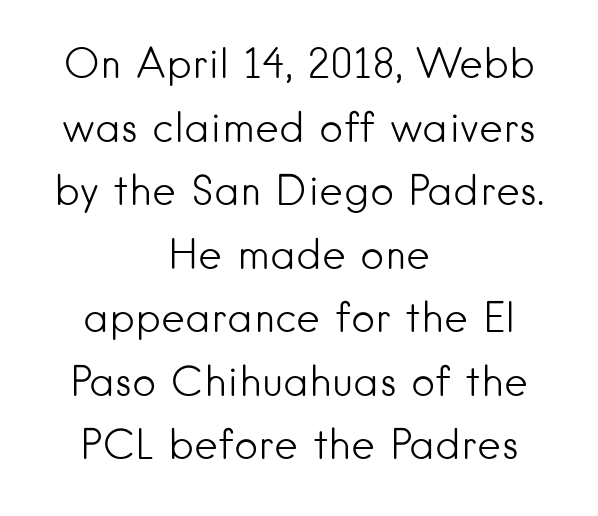
The image shows 41 px light sans-serif type, upright; set centered, normal line spacing (1.55x), normal letter spacing, not underlined; low stroke contrast and a small x-height.
